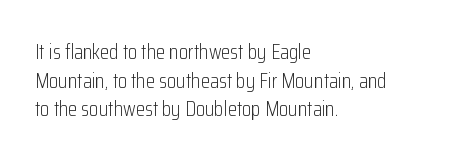
Q: Is the text bold? A: No.
Q: Is the text italic (slanted)? A: No, it is upright.
Q: Is the text underlined? A: No.
Q: How is the paragraph aligned? A: Left-aligned.
Q: Is the spacing between letters normal or unusually wide? A: Normal.
Q: Is the spacing between lines tight, normal or loose? A: Normal.
